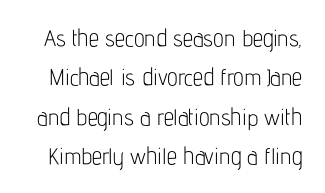
Tall strokes in this sample are plumb rather than angled. Check under the words: just untouched page. Each word holds together tightly as a unit, with standard inter-letter gaps. The letters look calm and open, with moderate or lighter stems.
